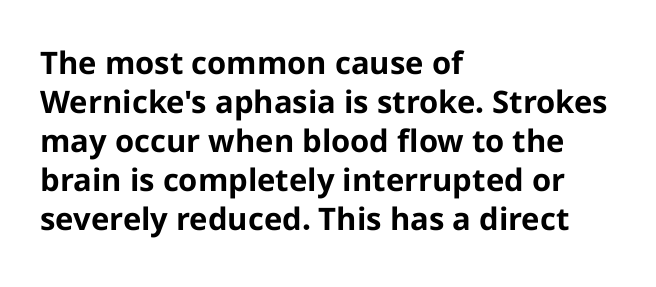
Q: Is the text bold? A: Yes.
Q: Is the text italic (slanted)? A: No, it is upright.
Q: Is the typeface a serif or a sans-serif typeface? A: Sans-serif.
Q: Is the text underlined? A: No.
Q: How is the paragraph aligned? A: Left-aligned.
Q: Is the spacing between letters normal or unusually wide? A: Normal.
Q: Is the spacing between lines tight, normal or loose? A: Normal.
Q: Width (condensed, normal, or wide)? A: Normal.
Q: Stroke contrast? A: Low.
Q: x-height? A: Medium.
Q: Monospaced? A: No.
